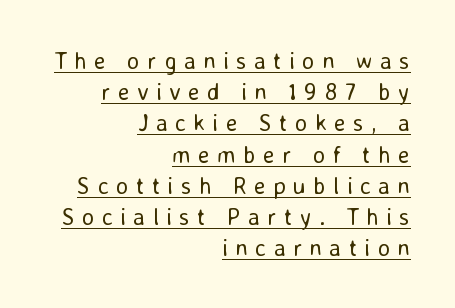
{"italic": "no", "bold": "no", "underline": "yes", "align": "right", "line_spacing": "normal", "line_spacing_ratio": 1.3, "letter_spacing": "wide", "letter_spacing_em": 0.3, "glyph_px": 24}
